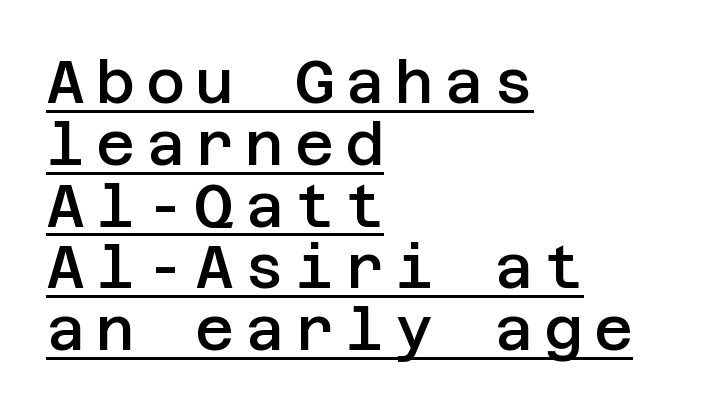
Q: Is the text bold? A: Semi-bold.
Q: Is the text italic (slanted)? A: No, it is upright.
Q: Is the typeface a serif or a sans-serif typeface? A: Sans-serif.
Q: Is the text underlined? A: Yes.
Q: How is the paragraph aligned? A: Left-aligned.
Q: Is the spacing between lines tight, normal or loose? A: Tight.
Q: Width (condensed, normal, or wide)? A: Normal.
Q: Stroke contrast? A: Low.
Q: x-height? A: Large.
